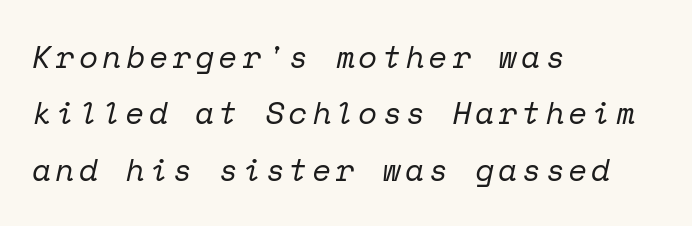
Q: Is the text bold? A: No.
Q: Is the text italic (slanted)? A: Yes, it leans right by about 12 degrees.
Q: Is the typeface a serif or a sans-serif typeface? A: Serif.
Q: Is the text underlined? A: No.
Q: How is the paragraph aligned? A: Left-aligned.
Q: Width (condensed, normal, or wide)? A: Normal.
Q: Stroke contrast? A: Low.
Q: x-height? A: Medium.
Q: Monospaced? A: Yes.
